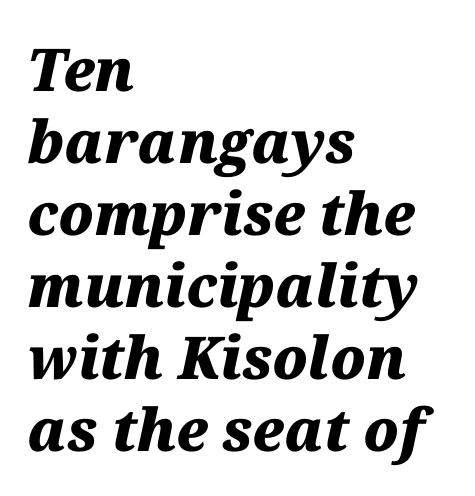
The image shows 59 px heavy type, italic (leaning right); set left-aligned, line spacing 1.22x, normal letter spacing, not underlined; medium stroke contrast and a medium x-height.
